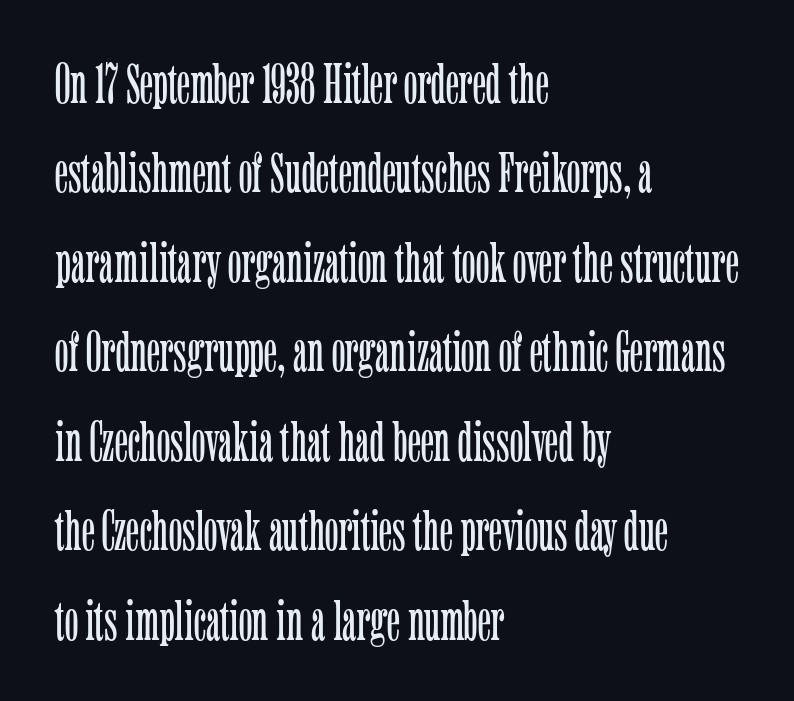
The image shows 57 px light, condensed serif type, upright; set left-aligned, normal line spacing (1.57x), normal letter spacing, not underlined; low stroke contrast and a medium x-height.
